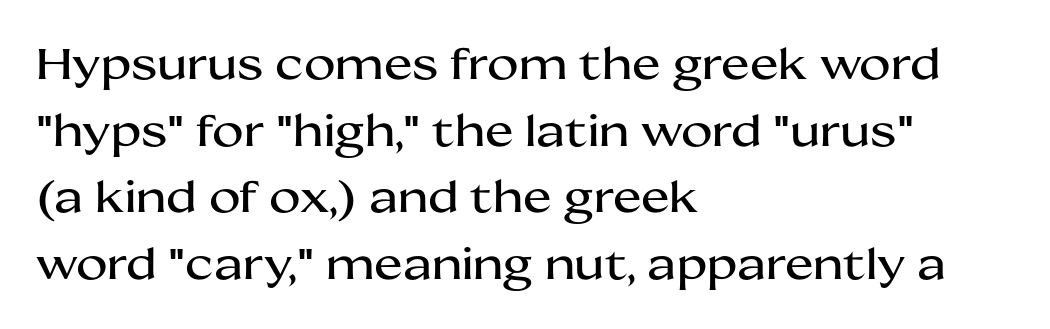
{"italic": "no", "width": "wide", "stroke_contrast": "medium", "x_height": "medium", "monospaced": "no", "underline": "no", "align": "left", "line_spacing": "normal", "line_spacing_ratio": 1.55, "letter_spacing": "normal", "letter_spacing_em": 0.0, "glyph_px": 43}
